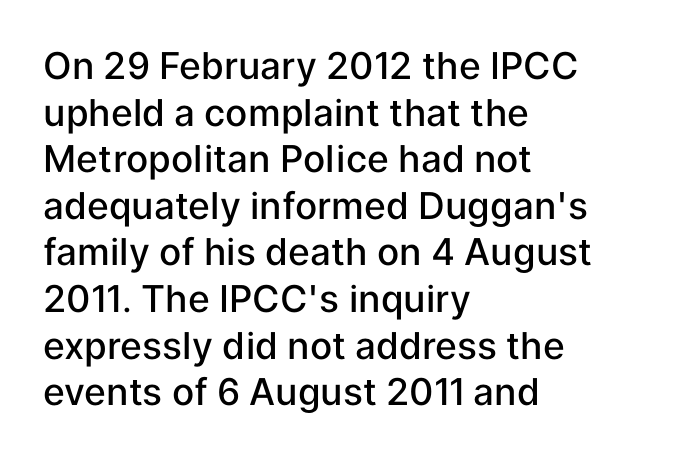
No feet cap the strokes, marking this as sans-serif type. The compositor pushed each line to the left boundary. Rule under the text: the space is simply empty. Evenly set lines give the paragraph a standard silhouette. Tracking here is standard; glyphs follow each other at the usual distance.
